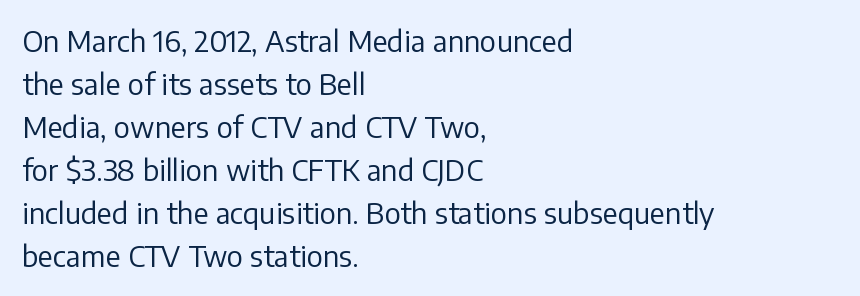
Q: Is the text bold? A: No.
Q: Is the text italic (slanted)? A: No, it is upright.
Q: Is the typeface a serif or a sans-serif typeface? A: Sans-serif.
Q: Is the text underlined? A: No.
Q: How is the paragraph aligned? A: Left-aligned.
Q: Is the spacing between letters normal or unusually wide? A: Normal.
Q: Is the spacing between lines tight, normal or loose? A: Normal.
Q: Width (condensed, normal, or wide)? A: Normal.
Q: Stroke contrast? A: Low.
Q: x-height? A: Medium.
Q: Monospaced? A: No.
